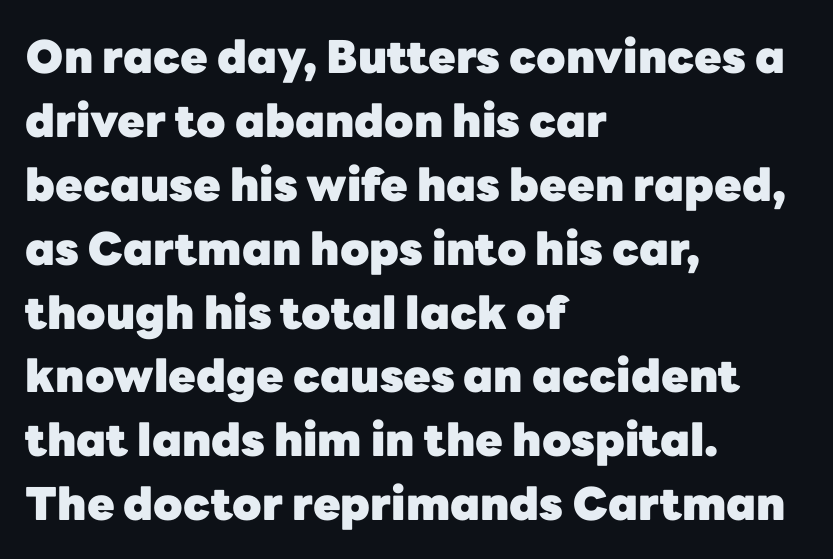
A typesetter would call this proportional, since set widths differ per character. Look at the tracking — it's just the regular setting, nothing added. It's the straight-up-and-down kind of type. The text was rendered using a sans face with plain stroke endings. Pretty heavy lettering here — definitely bold. The words here are not underlined.
